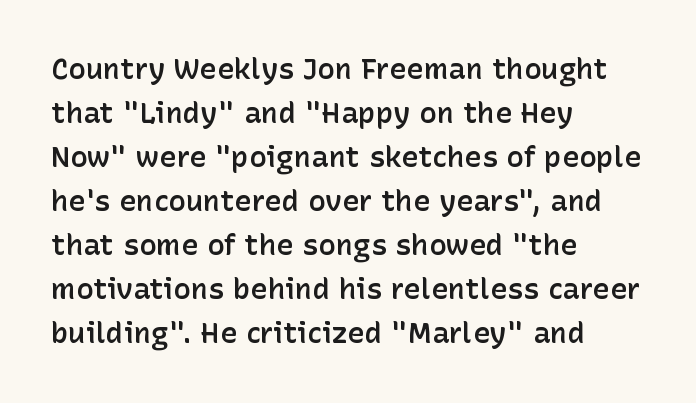
{"serif": "no", "italic": "no", "bold": "semi", "weight": "semibold", "width": "normal", "stroke_contrast": "low", "x_height": "medium", "monospaced": "no", "underline": "no", "align": "left", "line_spacing": "normal", "line_spacing_ratio": 1.52, "letter_spacing": "normal", "letter_spacing_em": 0.0, "glyph_px": 29}
